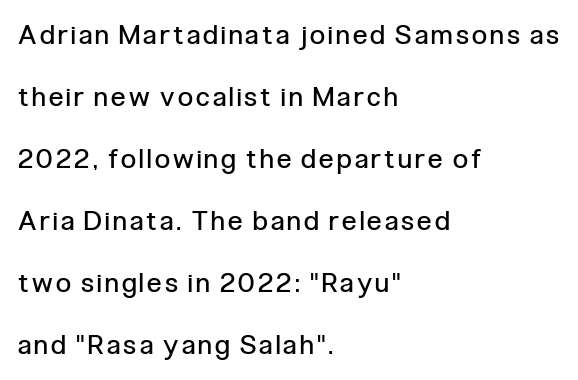
Q: Is the text bold? A: No.
Q: Is the text italic (slanted)? A: No, it is upright.
Q: Is the text underlined? A: No.
Q: How is the paragraph aligned? A: Left-aligned.
Q: Is the spacing between lines tight, normal or loose? A: Loose.
